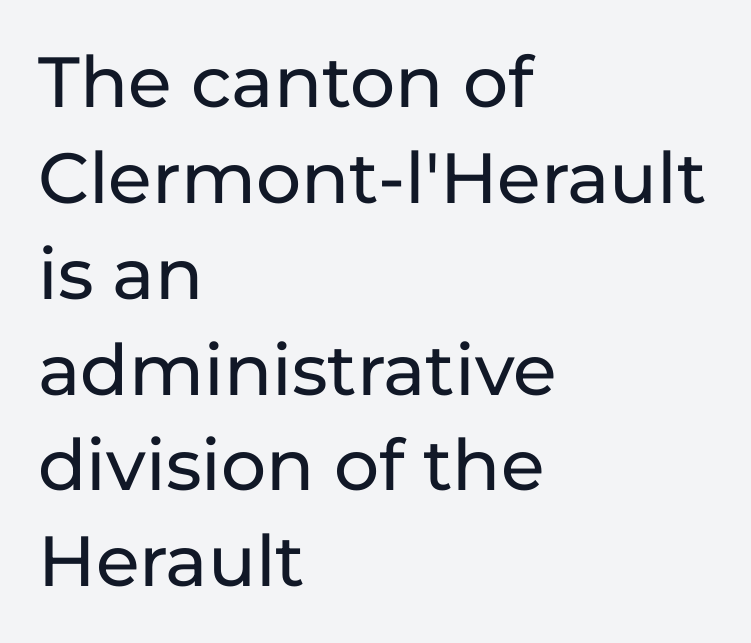
{"serif": "no", "italic": "no", "width": "normal", "stroke_contrast": "low", "x_height": "medium", "monospaced": "no", "underline": "no", "align": "left", "line_spacing": "normal", "line_spacing_ratio": 1.35, "letter_spacing": "normal", "letter_spacing_em": 0.0, "glyph_px": 71}
